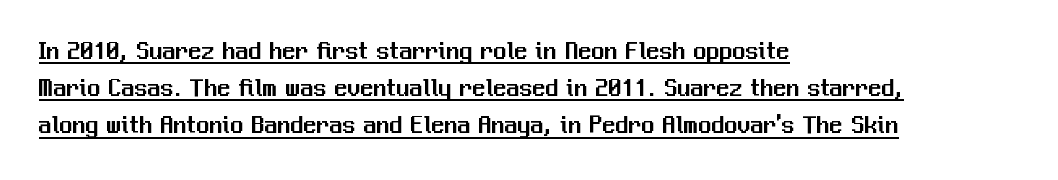
The image shows 26 px text type, upright; set left-aligned, normal line spacing (1.43x), normal letter spacing, underlined.
